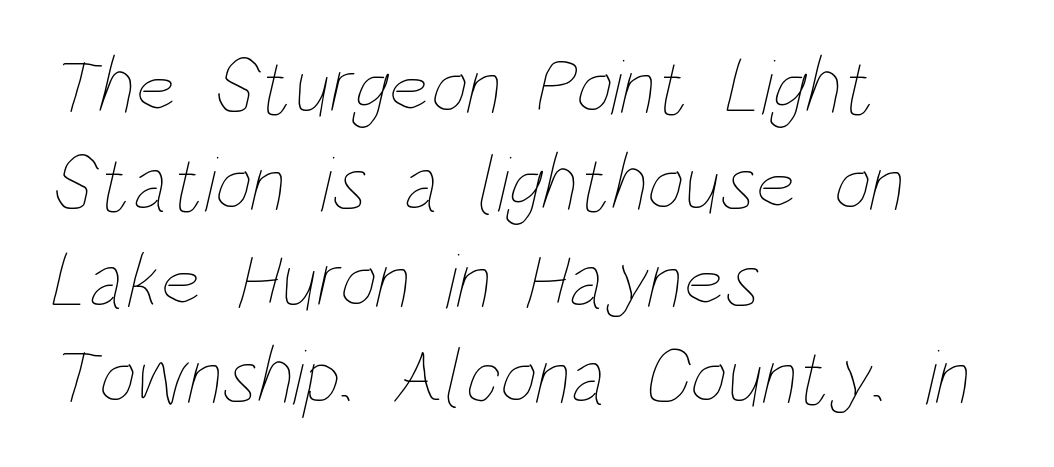
If you drew a ruler down the left edge, every line would touch it. A typesetter would call this proportional, since set widths differ per character. The passage shown is not underscored anywhere. This rendering leaves character spacing at its baseline value.
